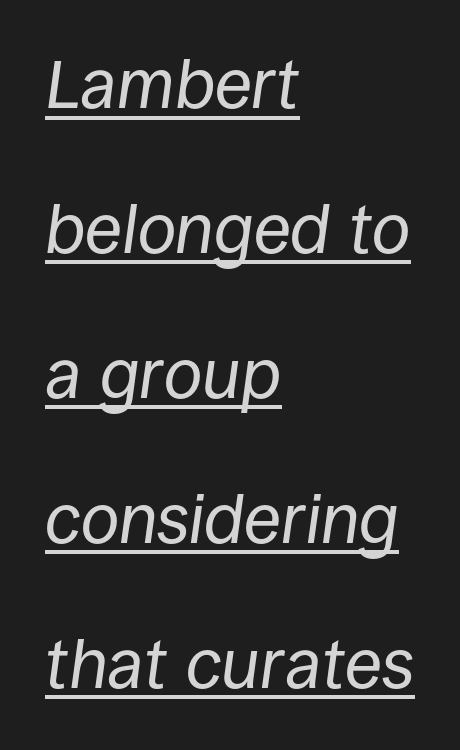
Short note: letters normally spaced. When letters slant like this, we call the style italic. Underline: present. Alignment: flush left. Character widths vary here, with narrow letters taking less room than wide ones.
